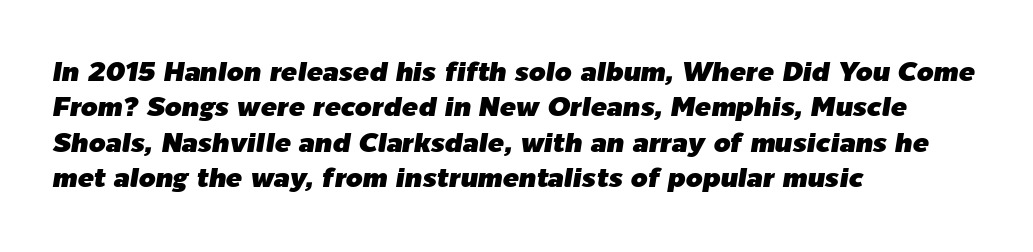
Which margin do the lines hug? The left one — the right edge is uneven. In terms of letterspacing, this is plain default setting. Descender tails drop into unmarked territory. This block has exactly the height ordinary leading produces. Slanted lettering throughout.
